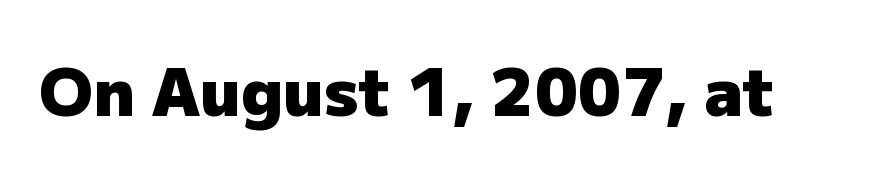
{"serif": "no", "italic": "no", "bold": "yes", "weight": "heavy", "width": "normal", "stroke_contrast": "low", "x_height": "medium", "monospaced": "no", "underline": "no", "letter_spacing": "normal", "letter_spacing_em": 0.0, "glyph_px": 66}
